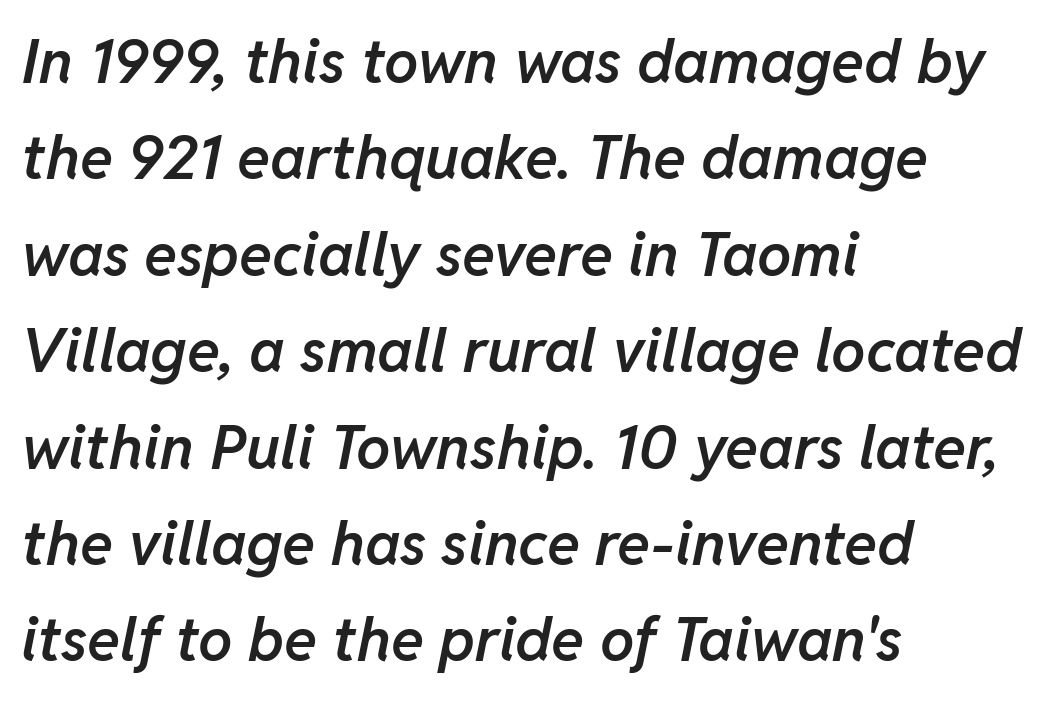
Q: Is the text bold? A: Semi-bold.
Q: Is the text italic (slanted)? A: Yes, it leans right by about 11 degrees.
Q: Is the text underlined? A: No.
Q: How is the paragraph aligned? A: Left-aligned.
Q: Is the spacing between letters normal or unusually wide? A: Normal.
Q: Is the spacing between lines tight, normal or loose? A: Normal.
Q: Width (condensed, normal, or wide)? A: Normal.
Q: Stroke contrast? A: Low.
Q: x-height? A: Medium.
Q: Monospaced? A: No.
